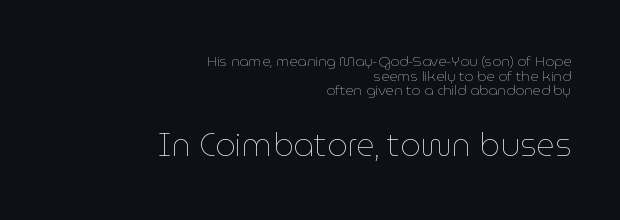
The image shows 32 px thin type, upright; set right-aligned, tight line spacing (1.05x), normal letter spacing, not underlined; the second (bottom) block is 2.29x larger; low stroke contrast and a medium x-height.
